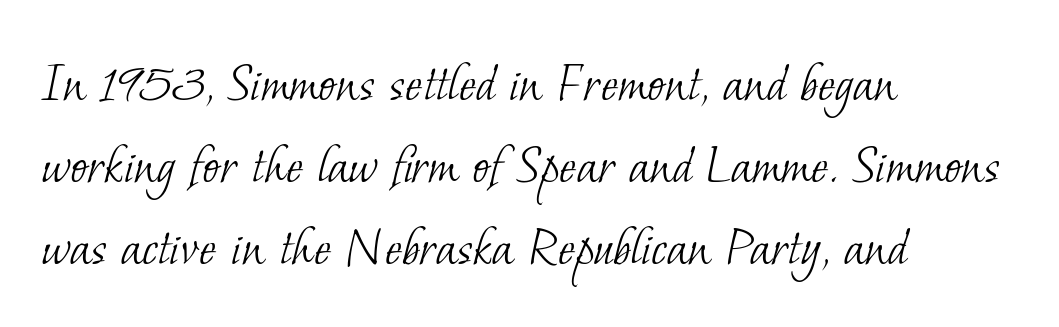
Q: Is the text bold? A: No.
Q: Is the typeface a serif or a sans-serif typeface? A: Serif.
Q: Is the text underlined? A: No.
Q: How is the paragraph aligned? A: Left-aligned.
Q: Is the spacing between letters normal or unusually wide? A: Normal.
Q: Is the spacing between lines tight, normal or loose? A: Normal.
Q: Width (condensed, normal, or wide)? A: Normal.
Q: Stroke contrast? A: Low.
Q: x-height? A: Small.
Q: Monospaced? A: No.
